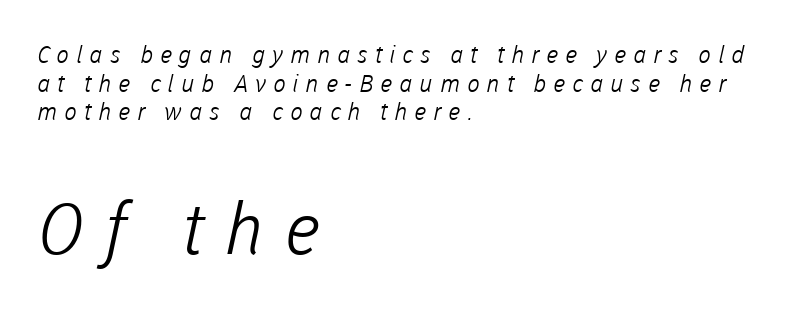
The image shows 71 px light sans-serif type; set left-aligned, line spacing 1.19x, unusually wide letter spacing (+0.29 em), not underlined; the second (bottom) block is 2.96x larger; low stroke contrast and a medium x-height.
